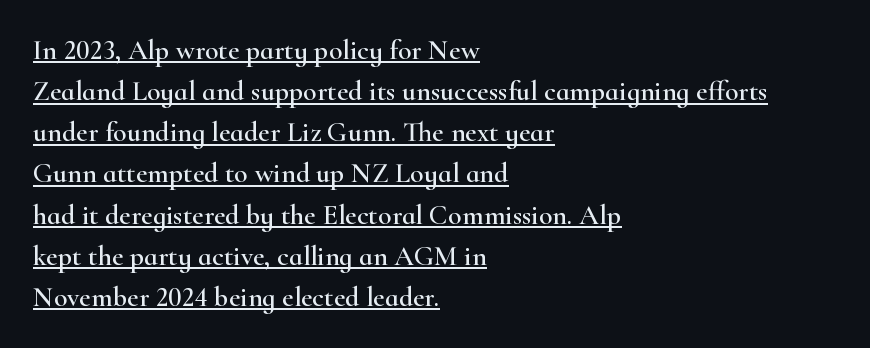
Is this a fixed-width face? No — the glyphs have proportional, varying widths. Examine the stroke ends and you'll spot serifs. The ragged edge is on the right, which tells us the setting is flush left. A typesetter would call this leading conventional body-copy spacing. Posture: vertical.
